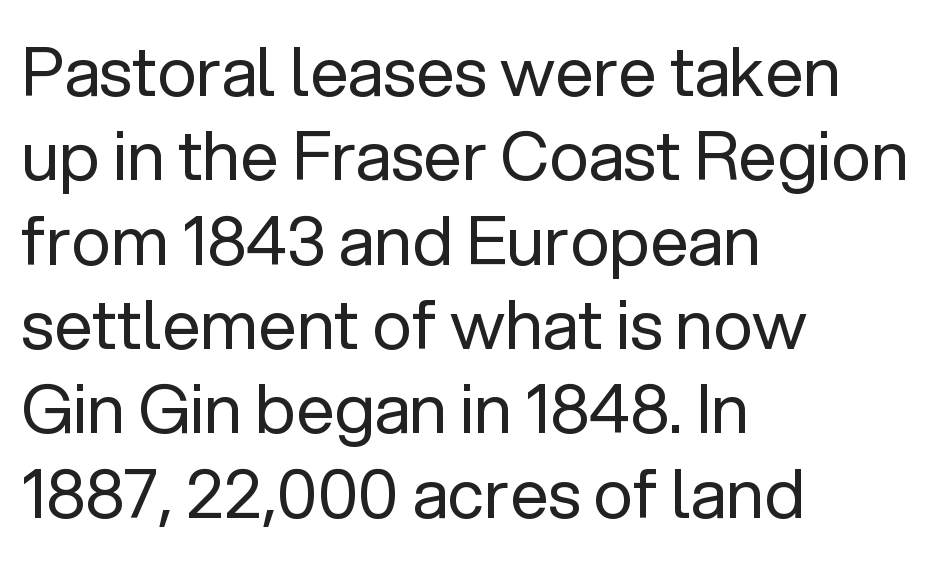
Q: Is the text bold? A: No.
Q: Is the text italic (slanted)? A: No, it is upright.
Q: Is the typeface a serif or a sans-serif typeface? A: Sans-serif.
Q: Is the text underlined? A: No.
Q: How is the paragraph aligned? A: Left-aligned.
Q: Is the spacing between letters normal or unusually wide? A: Normal.
Q: Width (condensed, normal, or wide)? A: Normal.
Q: Stroke contrast? A: Low.
Q: x-height? A: Medium.
Q: Monospaced? A: No.
